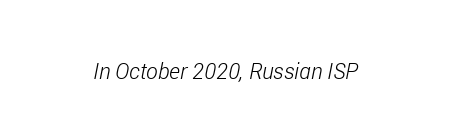
The image shows 22 px text type, italic (leaning right); set normal letter spacing, not underlined.
